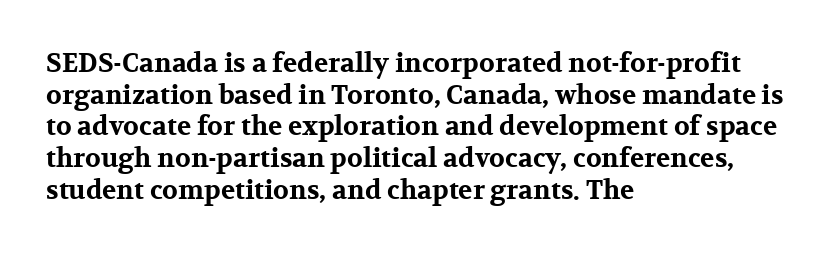
{"italic": "no", "bold": "yes", "underline": "no", "align": "left", "line_spacing_ratio": 1.22, "letter_spacing": "normal", "letter_spacing_em": 0.0, "glyph_px": 26}
